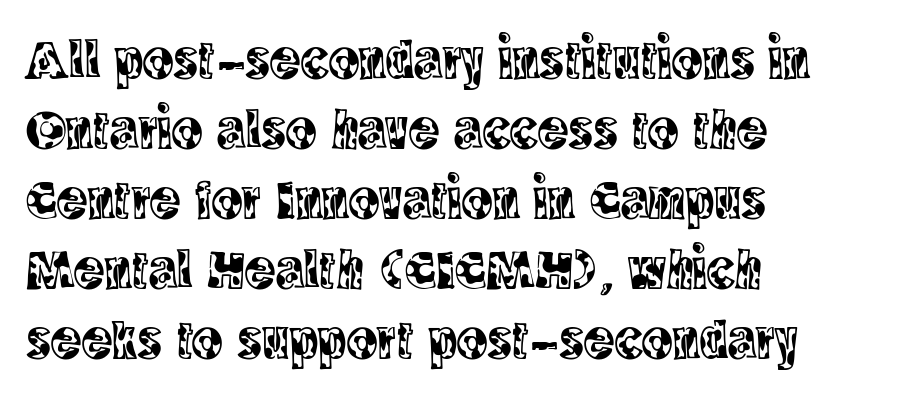
{"serif": "yes", "italic": "no", "width": "condensed", "x_height": "large", "monospaced": "no", "underline": "no", "align": "left", "line_spacing_ratio": 1.23, "letter_spacing": "normal", "letter_spacing_em": 0.0, "glyph_px": 57}
